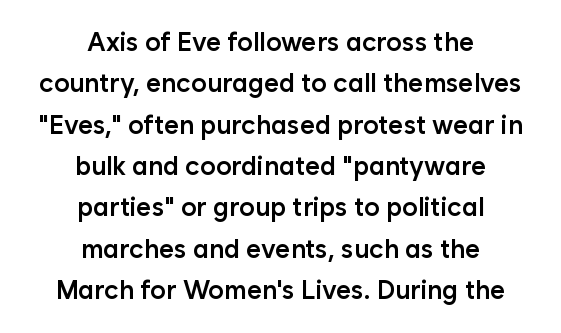
Summary of vertical rhythm: regular, with standard interline spacing. This rendering uses center alignment, leaving both contours irregular but symmetric. The lettering stays uniformly vertical, giving the passage a roman look. A bit beefed up — I'd call it semibold rather than bold. Rule under the text: the space is simply empty. Spacing between characters is what you'd get straight out of the box.
